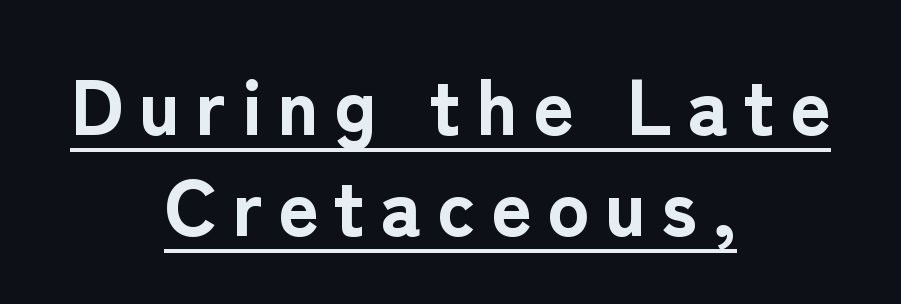
Q: Is the text bold? A: Yes.
Q: Is the text italic (slanted)? A: No, it is upright.
Q: Is the typeface a serif or a sans-serif typeface? A: Sans-serif.
Q: Is the text underlined? A: Yes.
Q: How is the paragraph aligned? A: Centered.
Q: Is the spacing between letters normal or unusually wide? A: Unusually wide.
Q: Is the spacing between lines tight, normal or loose? A: Normal.
Q: Width (condensed, normal, or wide)? A: Normal.
Q: Stroke contrast? A: Low.
Q: x-height? A: Medium.
Q: Monospaced? A: No.
